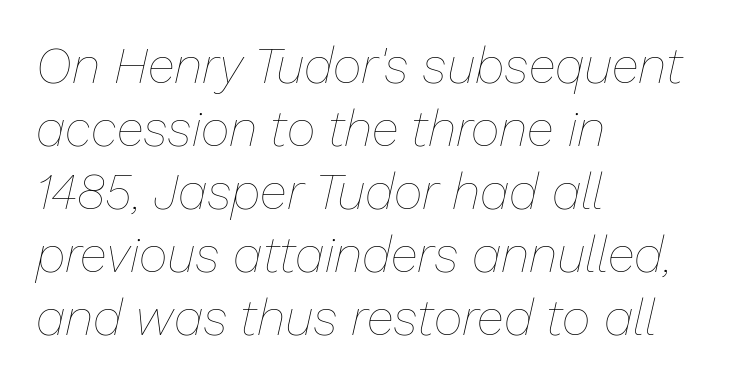
{"italic": "yes", "lean": "right", "slant_degrees": 13, "bold": "no", "weight": "thin", "width": "normal", "stroke_contrast": "low", "x_height": "medium", "monospaced": "no", "underline": "no", "align": "left", "line_spacing": "normal", "line_spacing_ratio": 1.26, "letter_spacing": "normal", "letter_spacing_em": 0.0, "glyph_px": 50}
